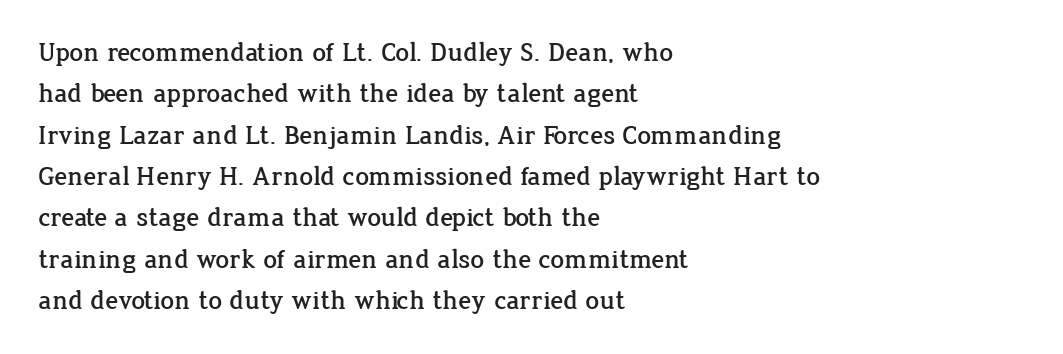
Q: Is the text italic (slanted)? A: No, it is upright.
Q: Is the text underlined? A: No.
Q: How is the paragraph aligned? A: Left-aligned.
Q: Is the spacing between letters normal or unusually wide? A: Normal.
Q: Is the spacing between lines tight, normal or loose? A: Normal.
